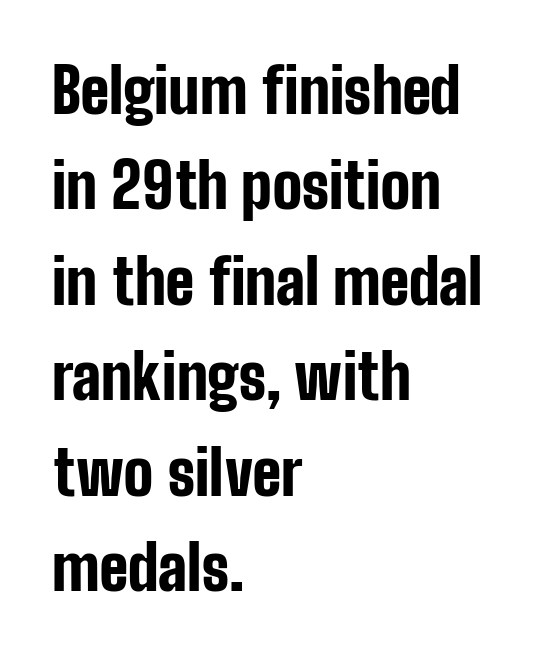
Q: Is the text bold? A: Yes.
Q: Is the text italic (slanted)? A: No, it is upright.
Q: Is the typeface a serif or a sans-serif typeface? A: Sans-serif.
Q: Is the text underlined? A: No.
Q: How is the paragraph aligned? A: Left-aligned.
Q: Is the spacing between letters normal or unusually wide? A: Normal.
Q: Is the spacing between lines tight, normal or loose? A: Normal.
Q: Width (condensed, normal, or wide)? A: Condensed.
Q: Stroke contrast? A: Low.
Q: x-height? A: Medium.
Q: Monospaced? A: No.
